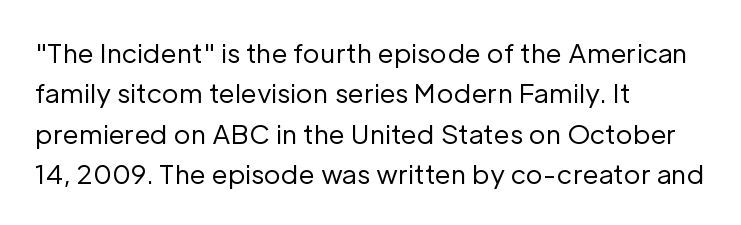
Q: Is the text bold? A: No.
Q: Is the text italic (slanted)? A: No, it is upright.
Q: Is the text underlined? A: No.
Q: How is the paragraph aligned? A: Left-aligned.
Q: Is the spacing between letters normal or unusually wide? A: Normal.
Q: Is the spacing between lines tight, normal or loose? A: Normal.
